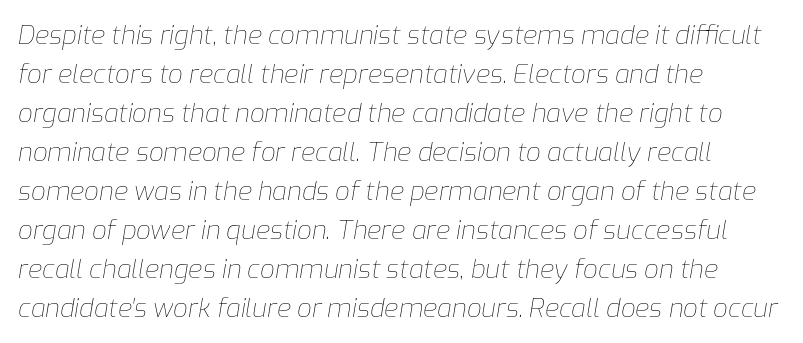
Q: Is the text bold? A: No.
Q: Is the text italic (slanted)? A: Yes, it leans right by about 9 degrees.
Q: Is the text underlined? A: No.
Q: How is the paragraph aligned? A: Left-aligned.
Q: Is the spacing between letters normal or unusually wide? A: Normal.
Q: Is the spacing between lines tight, normal or loose? A: Normal.
